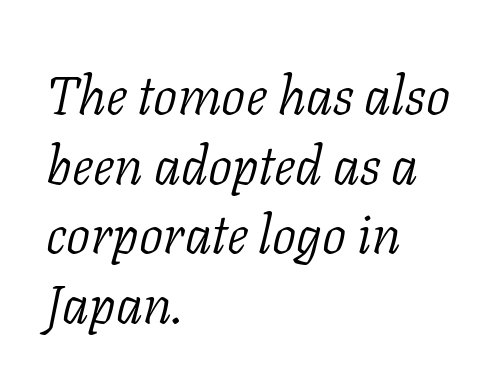
{"serif": "yes", "italic": "yes", "lean": "right", "slant_degrees": 11, "bold": "no", "weight": "light", "width": "normal", "stroke_contrast": "low", "x_height": "medium", "monospaced": "no", "underline": "no", "align": "left", "line_spacing": "normal", "line_spacing_ratio": 1.29, "letter_spacing": "normal", "letter_spacing_em": 0.0, "glyph_px": 54}
